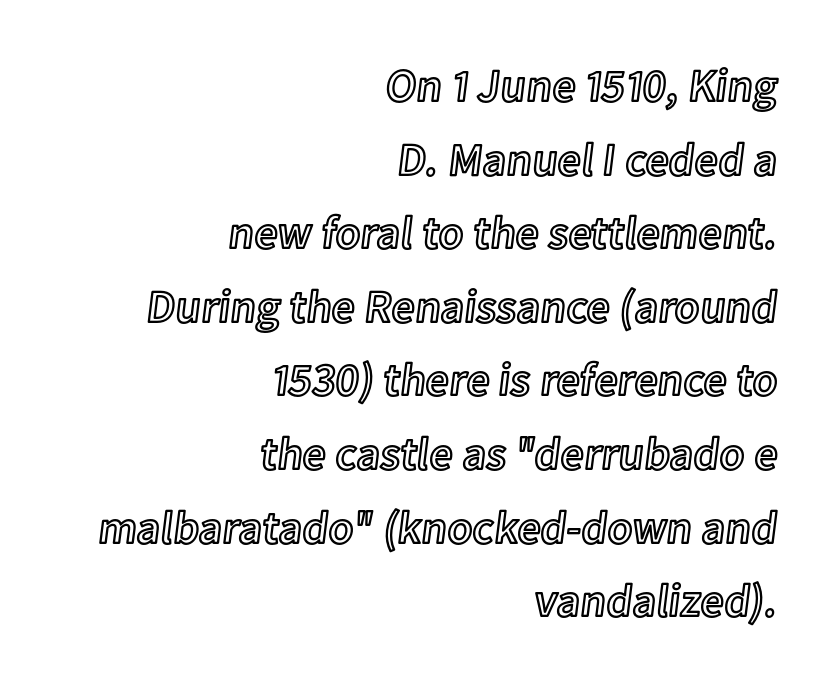
The image shows 46 px text type; set right-aligned, normal line spacing (1.6x), normal letter spacing, not underlined; a medium x-height.
